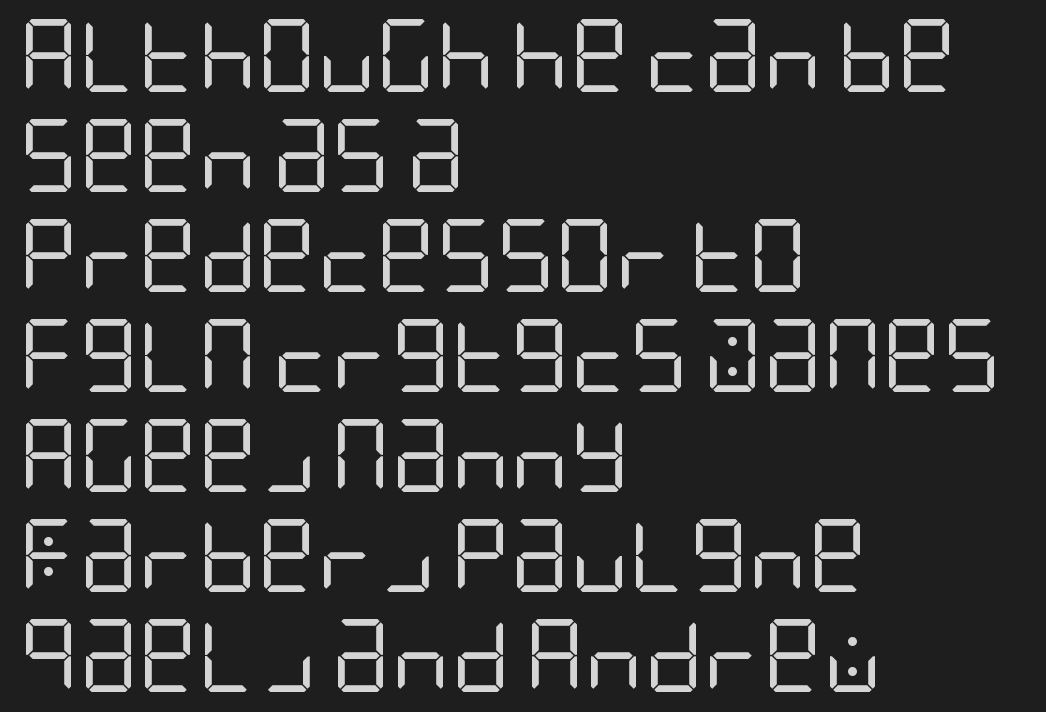
Q: Is the text bold? A: No.
Q: Is the text italic (slanted)? A: No, it is upright.
Q: Is the typeface a serif or a sans-serif typeface? A: Sans-serif.
Q: Is the text underlined? A: No.
Q: How is the paragraph aligned? A: Left-aligned.
Q: Is the spacing between letters normal or unusually wide? A: Normal.
Q: Is the spacing between lines tight, normal or loose? A: Normal.
Q: Width (condensed, normal, or wide)? A: Condensed.
Q: Stroke contrast? A: Low.
Q: x-height? A: Large.
